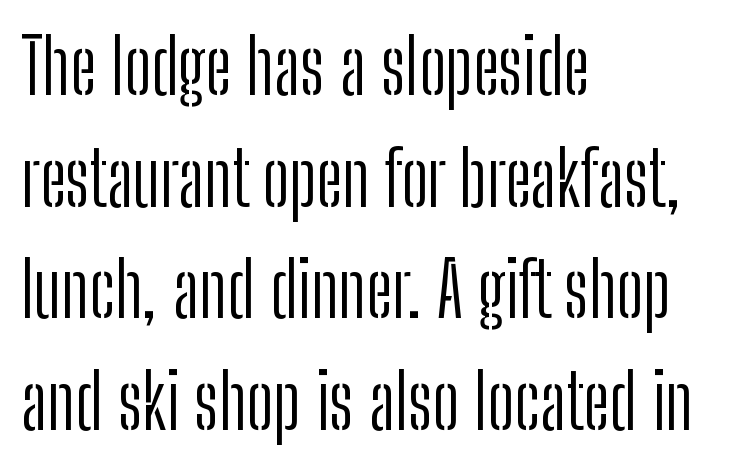
{"serif": "no", "italic": "no", "bold": "no", "weight": "light", "width": "condensed", "stroke_contrast": "low", "x_height": "medium", "monospaced": "no", "underline": "no", "align": "left", "line_spacing": "normal", "line_spacing_ratio": 1.49, "letter_spacing": "normal", "letter_spacing_em": 0.0, "glyph_px": 75}
